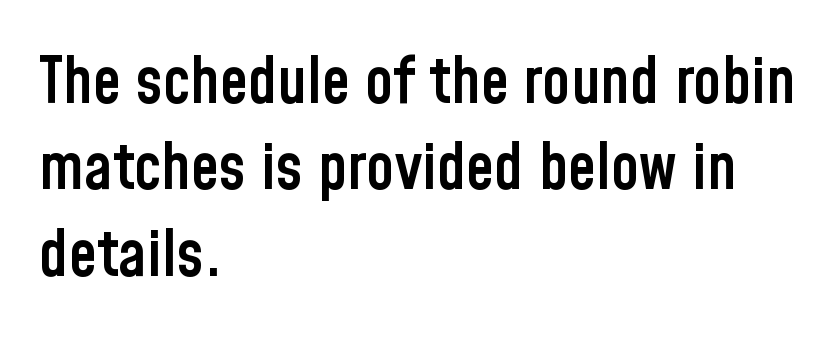
The image shows 64 px semibold, condensed sans-serif type, upright; set left-aligned, normal line spacing (1.35x), normal letter spacing, not underlined; low stroke contrast and a medium x-height.
